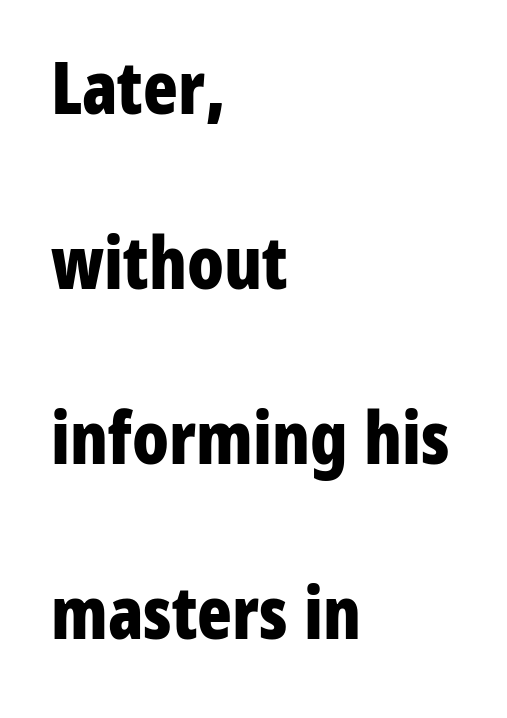
{"serif": "no", "italic": "no", "bold": "yes", "weight": "bold", "width": "condensed", "stroke_contrast": "low", "x_height": "medium", "monospaced": "no", "underline": "no", "align": "left", "line_spacing": "loose", "line_spacing_ratio": 2.43, "letter_spacing": "normal", "letter_spacing_em": 0.0, "glyph_px": 72}
